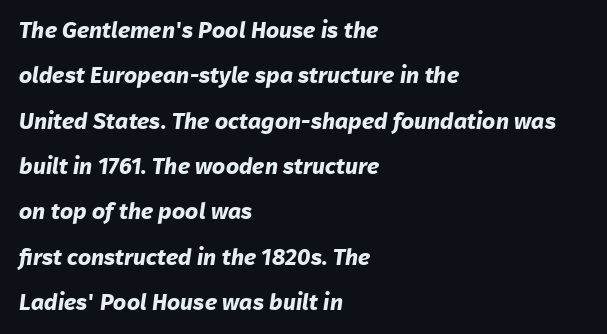
{"bold": "yes", "underline": "no", "align": "left", "line_spacing": "loose", "line_spacing_ratio": 1.97, "letter_spacing": "normal", "letter_spacing_em": 0.0, "glyph_px": 23}
